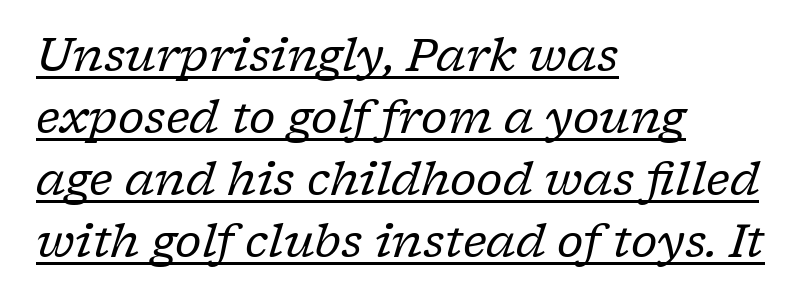
{"serif": "yes", "italic": "yes", "lean": "right", "slant_degrees": 17, "bold": "no", "weight": "regular", "width": "normal", "stroke_contrast": "low", "x_height": "medium", "monospaced": "no", "underline": "yes", "align": "left", "line_spacing": "normal", "line_spacing_ratio": 1.38, "letter_spacing": "normal", "letter_spacing_em": 0.0, "glyph_px": 45}
